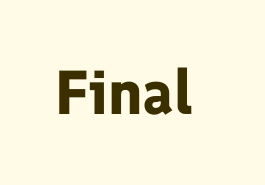
Q: Is the text bold? A: Yes.
Q: Is the text italic (slanted)? A: No, it is upright.
Q: Is the typeface a serif or a sans-serif typeface? A: Sans-serif.
Q: Is the text underlined? A: No.
Q: Is the spacing between letters normal or unusually wide? A: Normal.
Q: Width (condensed, normal, or wide)? A: Normal.
Q: Stroke contrast? A: Low.
Q: x-height? A: Medium.
Q: Monospaced? A: No.
